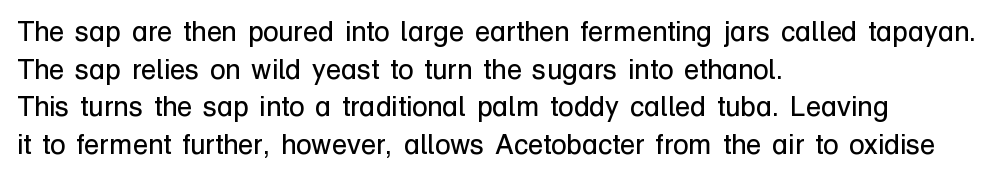
The image shows 28 px regular-weight sans-serif type, upright; set left-aligned, normal line spacing (1.34x), normal letter spacing, not underlined; low stroke contrast and a medium x-height.
